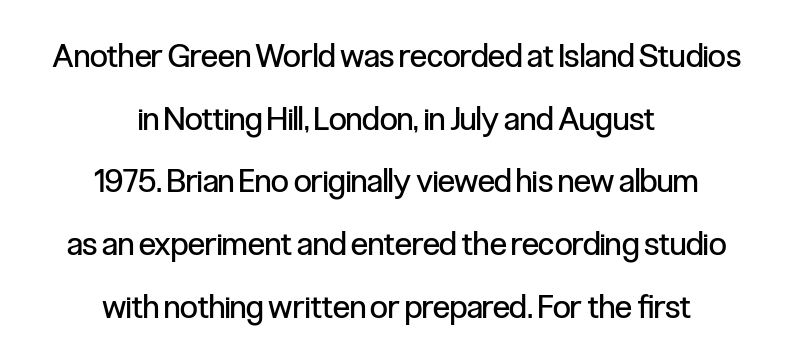
The passage shown stacks its lines with a broad gap. These lines are composed in type without serifs. Characters remain perfectly vertical along every line. The face used here is proportionally spaced, like ordinary book or web type.
